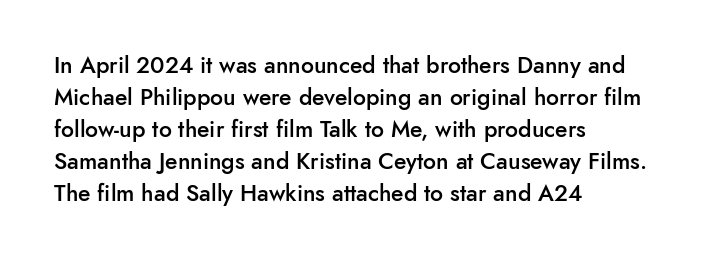
{"italic": "no", "bold": "semi", "underline": "no", "align": "left", "line_spacing": "normal", "line_spacing_ratio": 1.39, "letter_spacing": "normal", "letter_spacing_em": 0.0, "glyph_px": 23}
